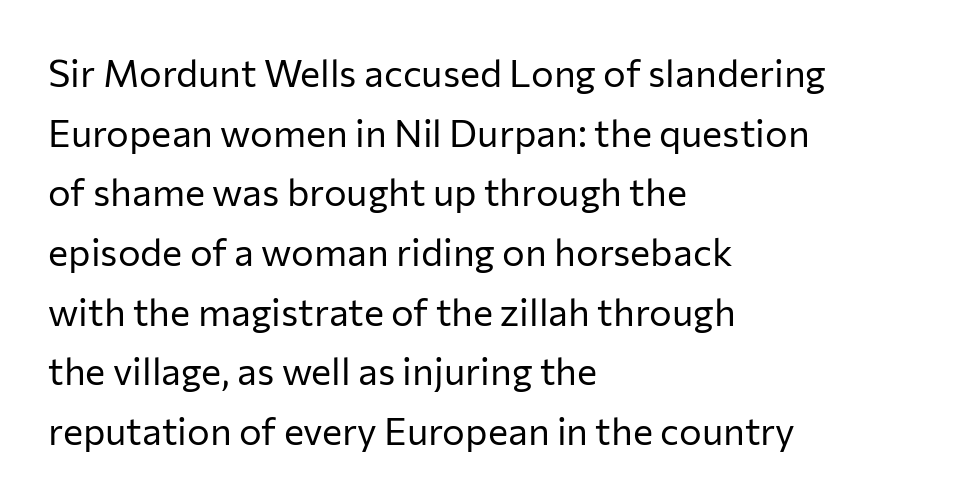
{"serif": "no", "italic": "no", "bold": "no", "weight": "regular", "width": "normal", "stroke_contrast": "low", "x_height": "medium", "monospaced": "no", "underline": "no", "align": "left", "line_spacing": "normal", "line_spacing_ratio": 1.57, "letter_spacing": "normal", "letter_spacing_em": 0.0, "glyph_px": 38}
